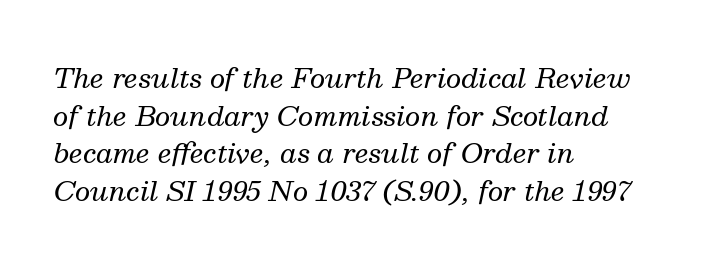
Q: Is the text bold? A: No.
Q: Is the text italic (slanted)? A: Yes, it leans right by about 13 degrees.
Q: Is the text underlined? A: No.
Q: How is the paragraph aligned? A: Left-aligned.
Q: Is the spacing between letters normal or unusually wide? A: Normal.
Q: Is the spacing between lines tight, normal or loose? A: Normal.
